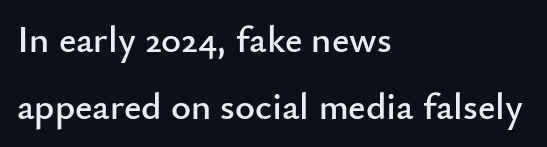
Glance below the letters and you will spot only blank space. Reading down the block, your eye returns to a fixed left position each line. The letters advance in unequal steps, a hallmark of proportional type. What kind of face is this? One without serifs — a sans. No extra tracking has been applied to these lines.
